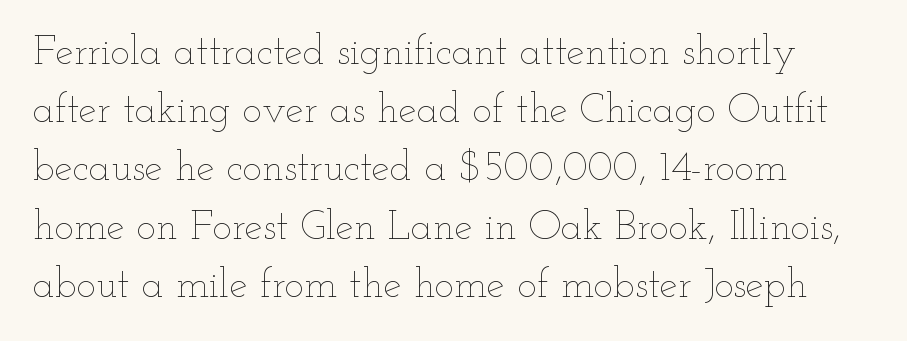
The image shows 41 px thin, wide type, upright; set left-aligned, normal line spacing (1.42x), normal letter spacing, not underlined; low stroke contrast and a small x-height.
